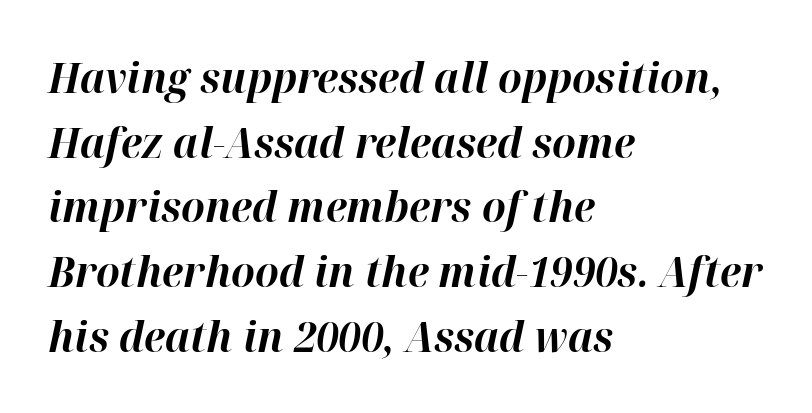
Q: Is the text bold? A: Yes.
Q: Is the text italic (slanted)? A: Yes, it leans right by about 12 degrees.
Q: Is the text underlined? A: No.
Q: How is the paragraph aligned? A: Left-aligned.
Q: Is the spacing between letters normal or unusually wide? A: Normal.
Q: Is the spacing between lines tight, normal or loose? A: Normal.
Q: Width (condensed, normal, or wide)? A: Normal.
Q: Stroke contrast? A: High.
Q: x-height? A: Medium.
Q: Monospaced? A: No.
